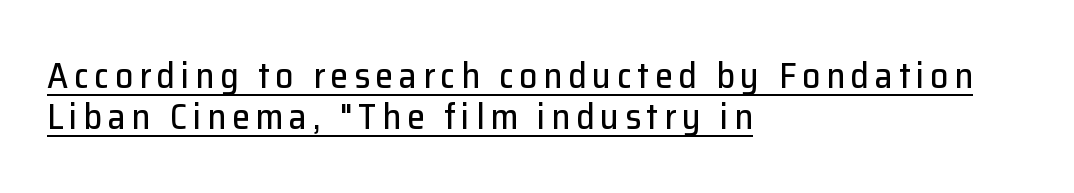
The image shows 36 px sans-serif type, upright; set left-aligned, tight line spacing (1.14x), underlined; low stroke contrast and a medium x-height.
